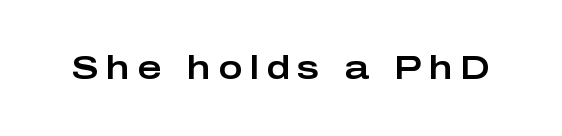
{"serif": "no", "italic": "no", "width": "wide", "stroke_contrast": "low", "x_height": "medium", "monospaced": "no", "underline": "no", "letter_spacing": "wide", "letter_spacing_em": 0.22, "glyph_px": 33}
